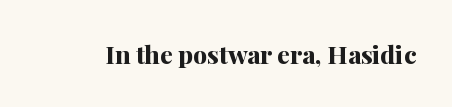
Q: Is the text bold? A: Yes.
Q: Is the text italic (slanted)? A: No, it is upright.
Q: Is the text underlined? A: No.
Q: Is the spacing between letters normal or unusually wide? A: Normal.
